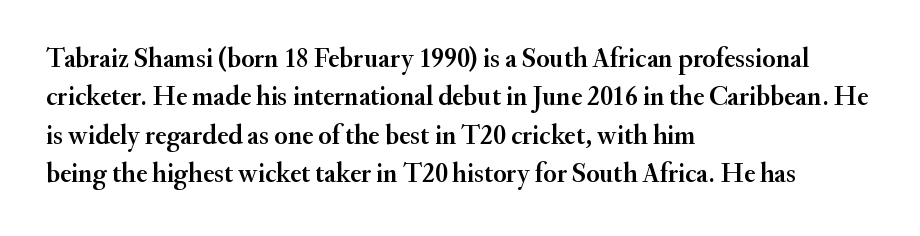
{"italic": "no", "underline": "no", "align": "left", "line_spacing": "normal", "line_spacing_ratio": 1.42, "letter_spacing": "normal", "letter_spacing_em": 0.0, "glyph_px": 27}
